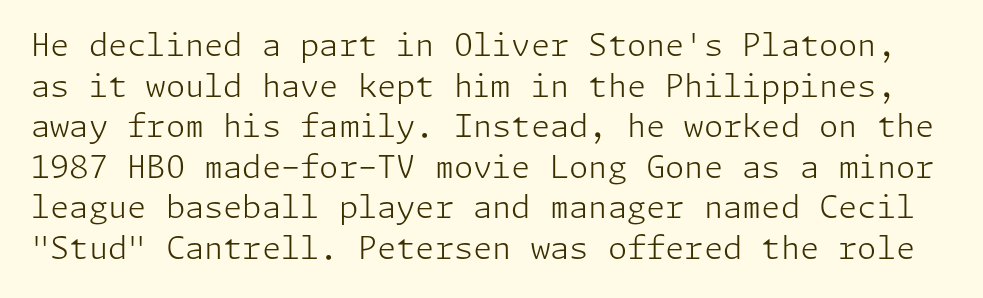
The image shows 31 px light sans-serif type, upright; set normal line spacing (1.31x), normal letter spacing, not underlined; low stroke contrast and a medium x-height.
